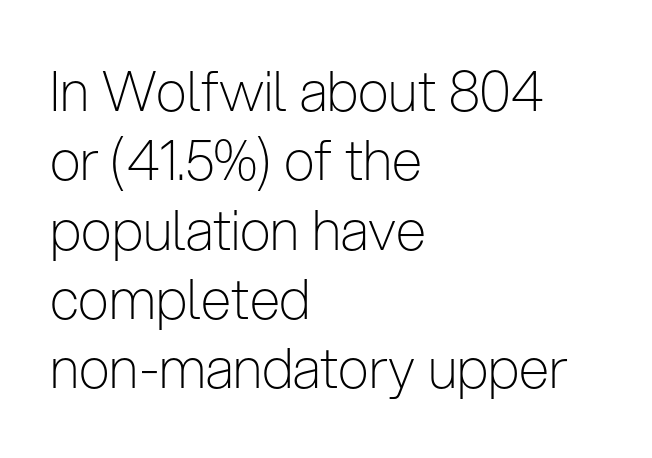
{"serif": "no", "italic": "no", "bold": "no", "weight": "light", "width": "condensed", "stroke_contrast": "low", "x_height": "medium", "monospaced": "no", "underline": "no", "align": "left", "line_spacing": "normal", "line_spacing_ratio": 1.26, "letter_spacing": "normal", "letter_spacing_em": 0.0, "glyph_px": 55}
